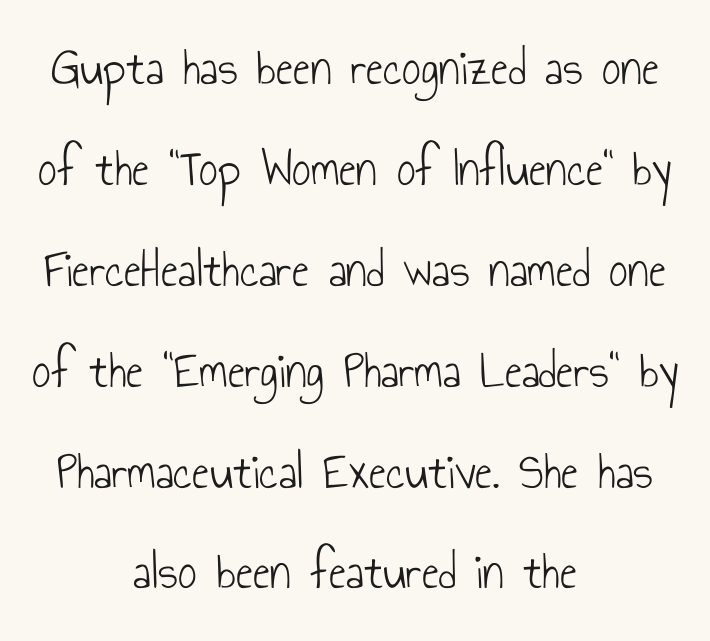
No word sits above an underline. Character widths vary here, with narrow letters taking less room than wide ones. Stroke terminals: plain, sans-serif. The lines in this sample share a center point and differ in where they start and stop. The line-height multiplier appears high, well above default. Here the glyphs are tracked normally, forming tight word shapes.
